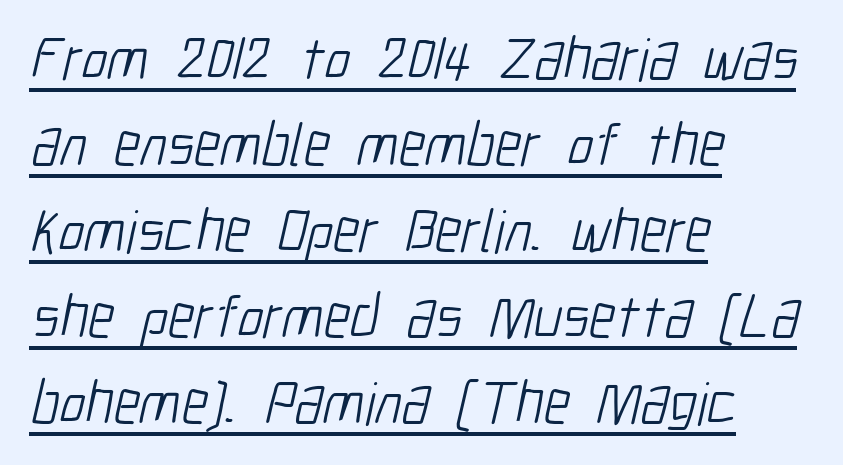
Q: Is the text bold? A: No.
Q: Is the typeface a serif or a sans-serif typeface? A: Sans-serif.
Q: Is the text underlined? A: Yes.
Q: How is the paragraph aligned? A: Left-aligned.
Q: Is the spacing between letters normal or unusually wide? A: Normal.
Q: Is the spacing between lines tight, normal or loose? A: Normal.
Q: Width (condensed, normal, or wide)? A: Condensed.
Q: Stroke contrast? A: Low.
Q: x-height? A: Medium.
Q: Monospaced? A: No.
